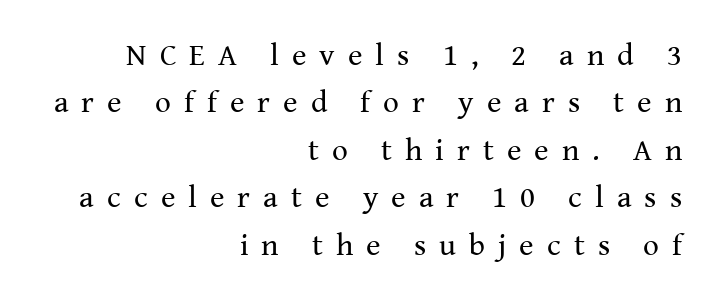
Q: Is the text bold? A: No.
Q: Is the text italic (slanted)? A: No, it is upright.
Q: Is the typeface a serif or a sans-serif typeface? A: Serif.
Q: Is the text underlined? A: No.
Q: How is the paragraph aligned? A: Right-aligned.
Q: Is the spacing between letters normal or unusually wide? A: Unusually wide.
Q: Is the spacing between lines tight, normal or loose? A: Normal.
Q: Width (condensed, normal, or wide)? A: Normal.
Q: Stroke contrast? A: Medium.
Q: x-height? A: Medium.
Q: Monospaced? A: No.
